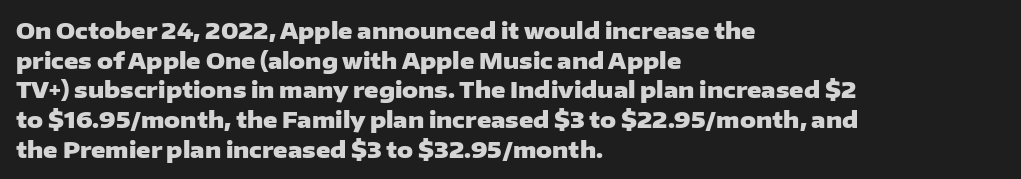
Q: Is the text bold? A: Yes.
Q: Is the text italic (slanted)? A: No, it is upright.
Q: Is the text underlined? A: No.
Q: How is the paragraph aligned? A: Left-aligned.
Q: Is the spacing between letters normal or unusually wide? A: Normal.
Q: Is the spacing between lines tight, normal or loose? A: Normal.
